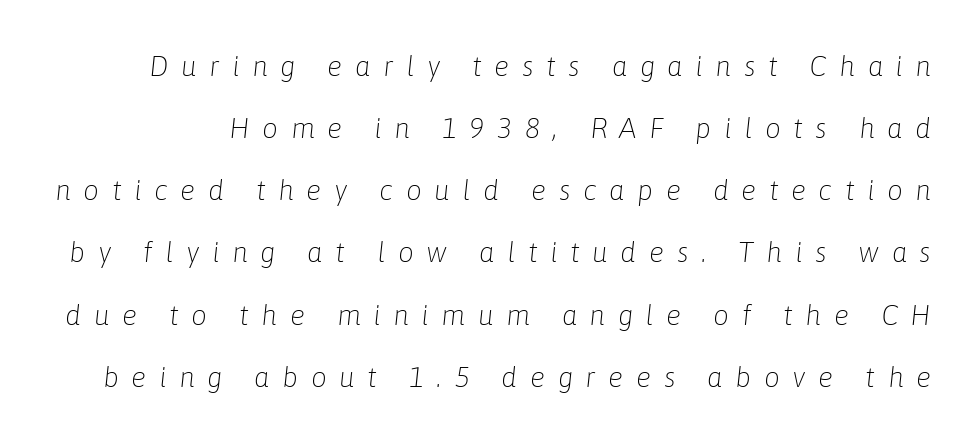
Q: Is the text bold? A: No.
Q: Is the text italic (slanted)? A: Yes, it leans right by about 6 degrees.
Q: Is the text underlined? A: No.
Q: Is the spacing between letters normal or unusually wide? A: Unusually wide.
Q: Is the spacing between lines tight, normal or loose? A: Loose.
Q: Width (condensed, normal, or wide)? A: Normal.
Q: Stroke contrast? A: Low.
Q: x-height? A: Medium.
Q: Monospaced? A: No.
